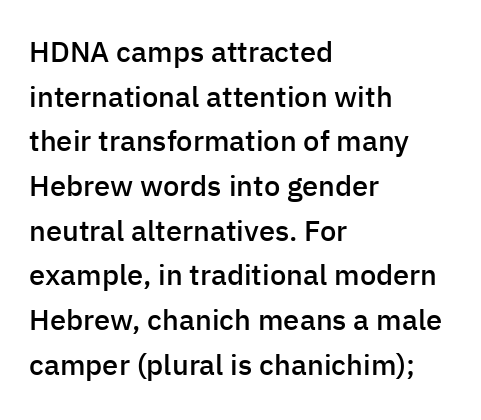
{"serif": "no", "italic": "no", "bold": "semi", "weight": "semibold", "width": "normal", "stroke_contrast": "low", "x_height": "medium", "monospaced": "no", "underline": "no", "align": "left", "line_spacing": "normal", "line_spacing_ratio": 1.54, "letter_spacing": "normal", "letter_spacing_em": 0.0, "glyph_px": 29}
